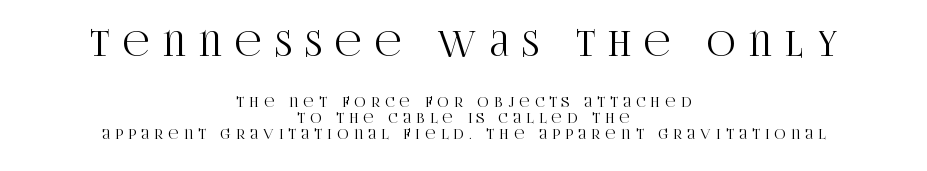
Q: Is the text italic (slanted)? A: No, it is upright.
Q: Is the typeface a serif or a sans-serif typeface? A: Serif.
Q: Is the text underlined? A: No.
Q: How is the paragraph aligned? A: Centered.
Q: Is the spacing between letters normal or unusually wide? A: Unusually wide.
Q: Is the spacing between lines tight, normal or loose? A: Tight.
Q: Which block of text is set in a larger size, the first (top) or the second (bottom)? A: The first (top) one.
Q: Width (condensed, normal, or wide)? A: Condensed.
Q: Stroke contrast? A: High.
Q: x-height? A: Large.
Q: Monospaced? A: No.
